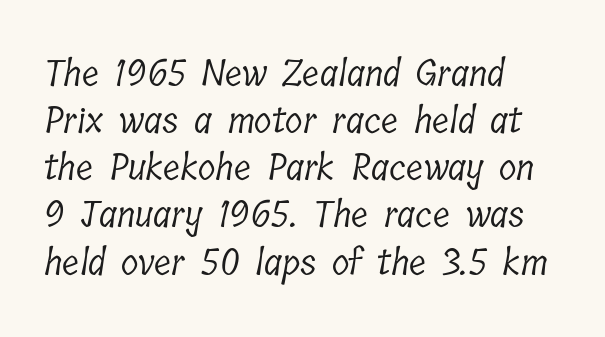
In terms of letterspacing, this is plain default setting. A bare baseline throughout the passage. The passage shown stacks its lines at a standard gap. This is serif lettering, the kind often seen in printed books. You could not count columns in this text — the font is proportionally spaced.
